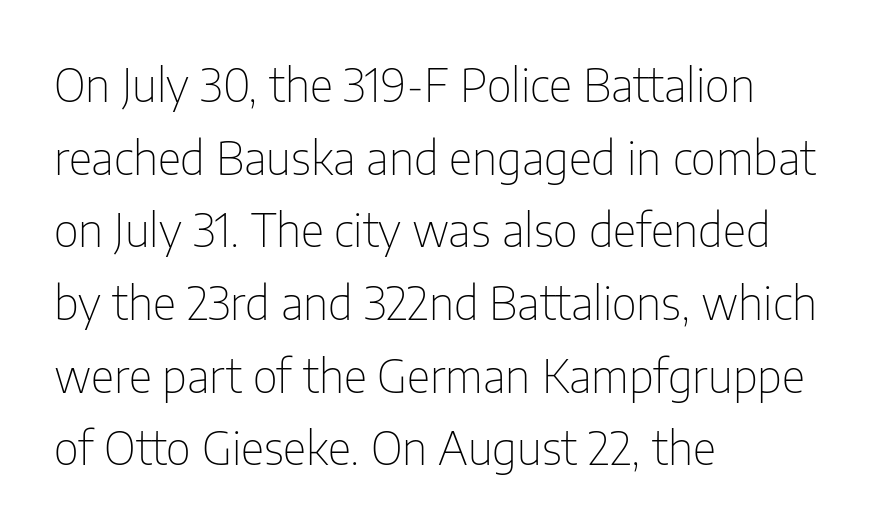
The image shows 46 px thin, condensed sans-serif type, upright; set left-aligned, normal line spacing (1.58x), normal letter spacing, not underlined; low stroke contrast and a medium x-height.
